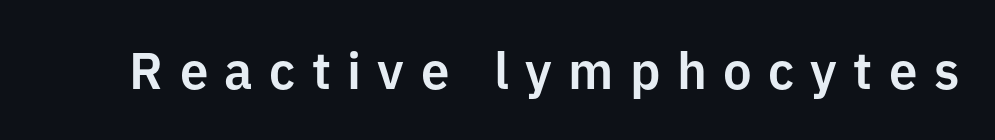
Q: Is the text italic (slanted)? A: No, it is upright.
Q: Is the typeface a serif or a sans-serif typeface? A: Sans-serif.
Q: Is the text underlined? A: No.
Q: Is the spacing between letters normal or unusually wide? A: Unusually wide.
Q: Width (condensed, normal, or wide)? A: Normal.
Q: Stroke contrast? A: Low.
Q: x-height? A: Medium.
Q: Monospaced? A: No.
